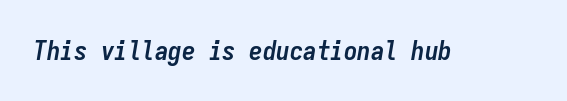
Q: Is the text bold? A: Yes.
Q: Is the text italic (slanted)? A: Yes, it leans right by about 9 degrees.
Q: Is the text underlined? A: No.
Q: Is the spacing between letters normal or unusually wide? A: Normal.
